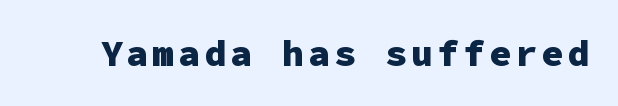
The image shows 37 px heavy sans-serif type, upright, monospaced; set not underlined; low stroke contrast and a medium x-height.
